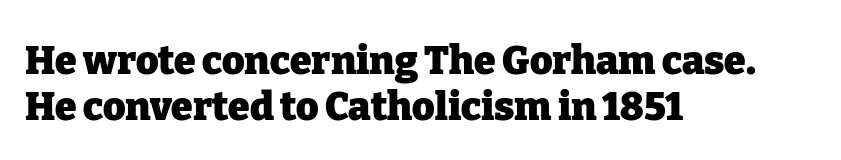
Plenty of ink on the page — the face is bold. These lines are composed in type with serifs. The passage is arranged the way most books set body copy — flush left. Do the letters lean? They stand straight. You could call the tracking neutral — neither tight nor loose.
